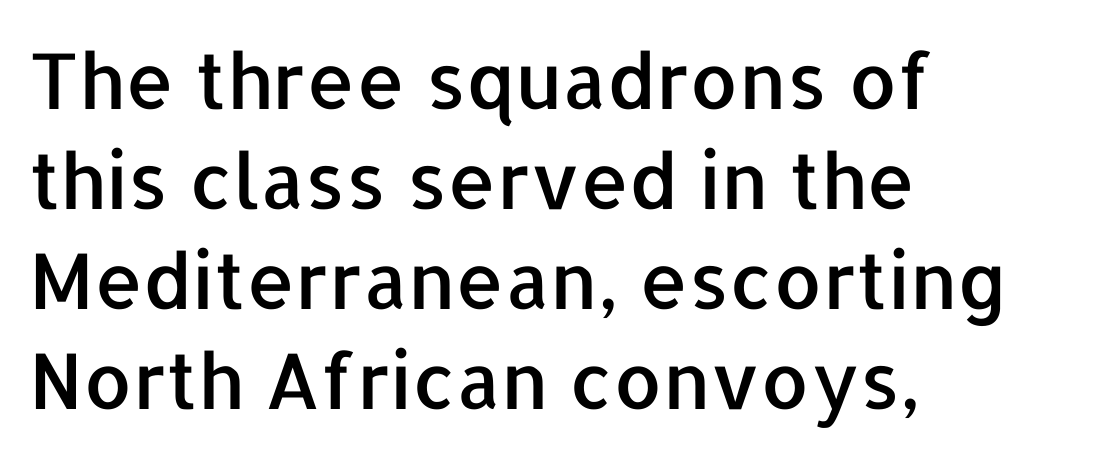
The image shows 77 px sans-serif type, upright; set left-aligned, normal line spacing (1.3x), normal letter spacing, not underlined; low stroke contrast and a medium x-height.
